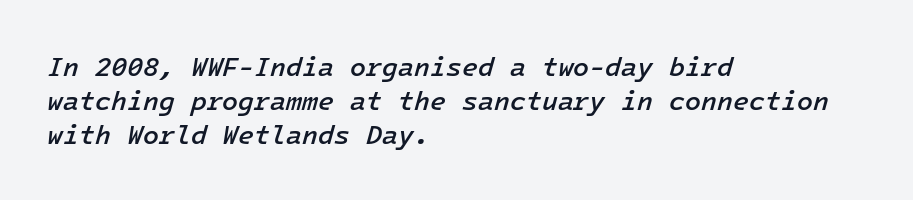
Line spacing here is normal. Firm but not heavy-handed strokes: this text is semibold. Left-aligned paragraph, ragged on the right. What stands out about the letter spacing? Nothing — it is the standard amount. Anything drawn beneath the words? Only blank space.
